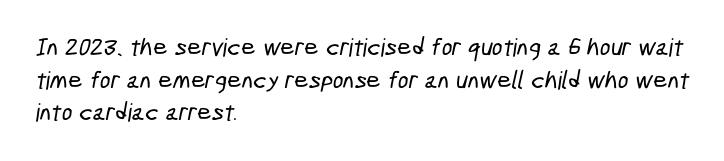
The image shows 25 px text type; set left-aligned, normal line spacing (1.31x), normal letter spacing, not underlined.
